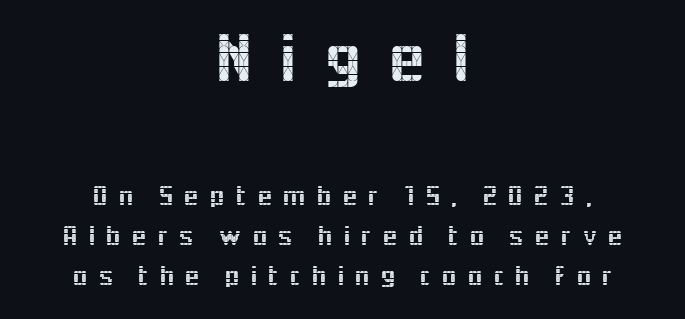
The image shows 70 px sans-serif type, upright; set centered, normal line spacing (1.43x), unusually wide letter spacing (+0.35 em), not underlined; the first (top) block is 2.5x larger; a medium x-height.
